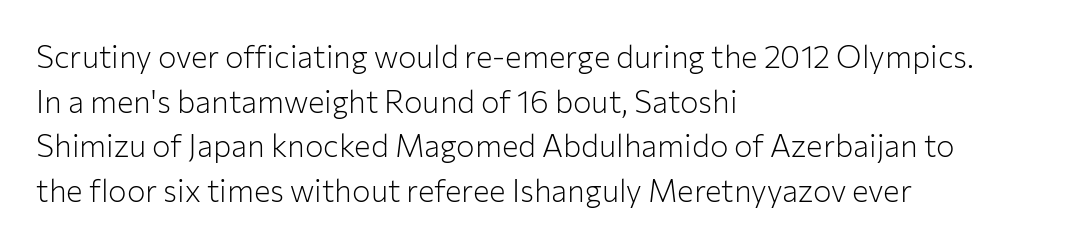
{"serif": "no", "italic": "no", "bold": "no", "weight": "light", "width": "normal", "stroke_contrast": "low", "x_height": "medium", "monospaced": "no", "underline": "no", "align": "left", "line_spacing": "normal", "line_spacing_ratio": 1.44, "letter_spacing": "normal", "letter_spacing_em": 0.0, "glyph_px": 31}
